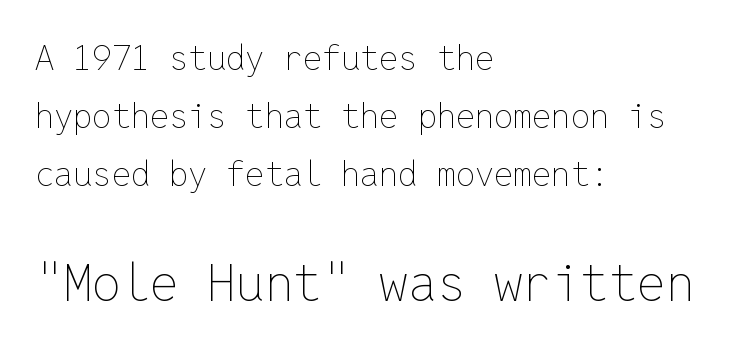
The image shows 51 px thin type, upright, monospaced; set left-aligned, normal line spacing (1.7x), normal letter spacing, not underlined; the second (bottom) block is 1.5x larger; low stroke contrast and a medium x-height.
